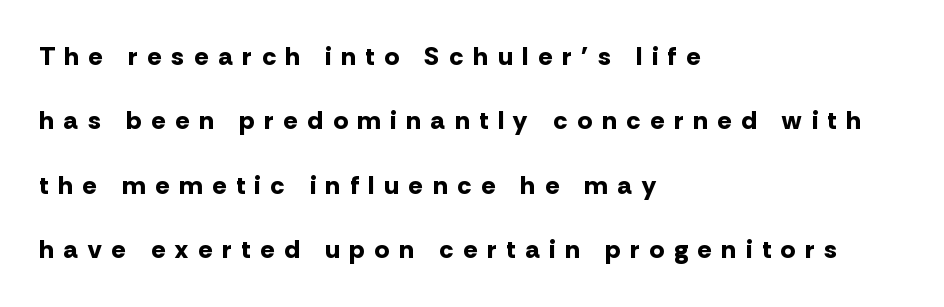
The font's upright variant was chosen for this text. The horizontal fit of the characters is loose and conspicuously gappy. A dark, heavy texture on the line: the type is bold. The space directly below the letters is spotless.
